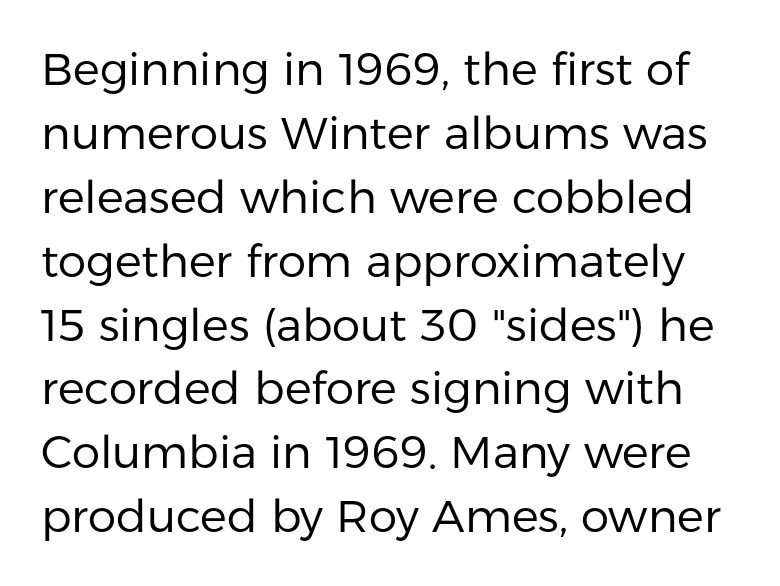
{"serif": "no", "italic": "no", "bold": "no", "weight": "regular", "width": "normal", "stroke_contrast": "low", "x_height": "medium", "monospaced": "no", "underline": "no", "line_spacing": "normal", "line_spacing_ratio": 1.42, "letter_spacing": "normal", "letter_spacing_em": 0.0, "glyph_px": 45}
